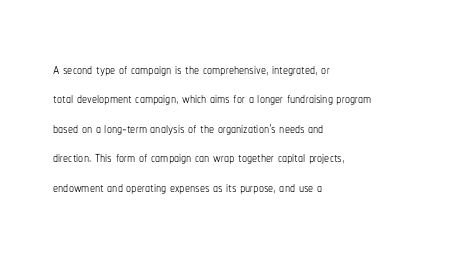
Q: Is the text bold? A: No.
Q: Is the text italic (slanted)? A: No, it is upright.
Q: Is the text underlined? A: No.
Q: How is the paragraph aligned? A: Left-aligned.
Q: Is the spacing between letters normal or unusually wide? A: Normal.
Q: Is the spacing between lines tight, normal or loose? A: Normal.
